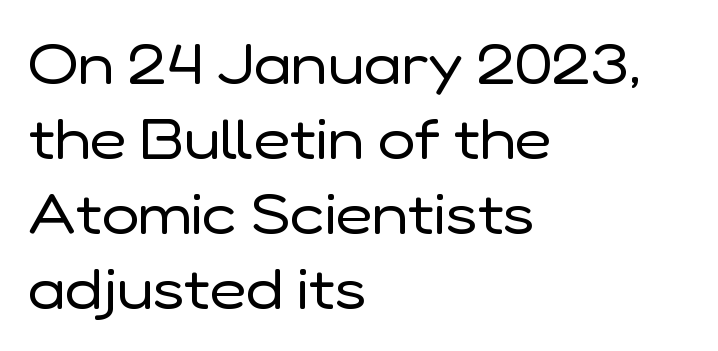
{"serif": "no", "italic": "no", "bold": "no", "weight": "regular", "width": "normal", "stroke_contrast": "low", "x_height": "medium", "monospaced": "no", "underline": "no", "align": "left", "line_spacing": "normal", "line_spacing_ratio": 1.34, "letter_spacing": "normal", "letter_spacing_em": 0.0, "glyph_px": 56}
